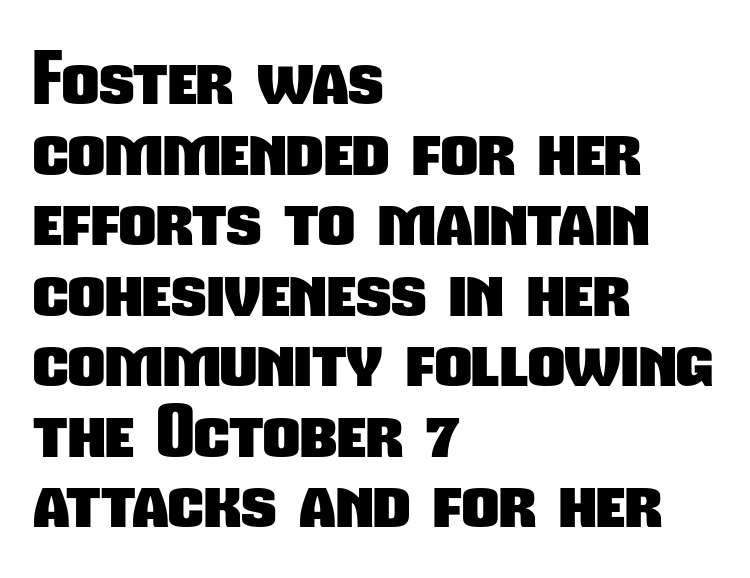
Character widths vary here, with narrow letters taking less room than wide ones. I'd describe the lettering as bold — thick and assertive. Honestly, the rows look squashed on top of each other. Observe the absence of serifs on each vertical stroke in this sample.
